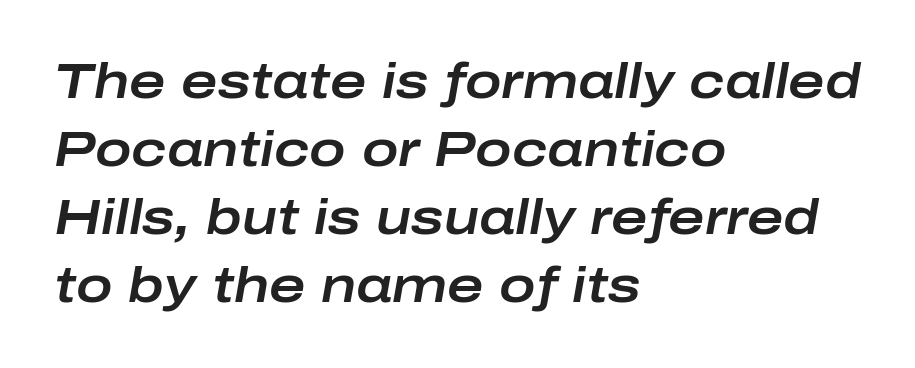
Notice how the passage keeps a crisp vertical edge on the left only. Spacing between characters is what you'd get straight out of the box. Is there much room between lines? A standard amount, neither cramped nor airy. The rendering uses natural spacing where letterforms have individual widths. The rendering applies a slant to the glyphs.
